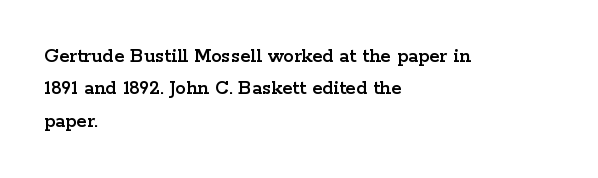
The image shows 21 px text type, upright; set left-aligned, normal line spacing (1.54x), normal letter spacing, not underlined.
